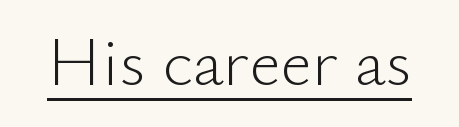
In terms of letterspacing, this is plain default setting. A typesetter would call this proportional, since set widths differ per character. Nope, no serifs anywhere on these letters. In terms of posture, this sample is upright. A typographer would call this underscored text.
